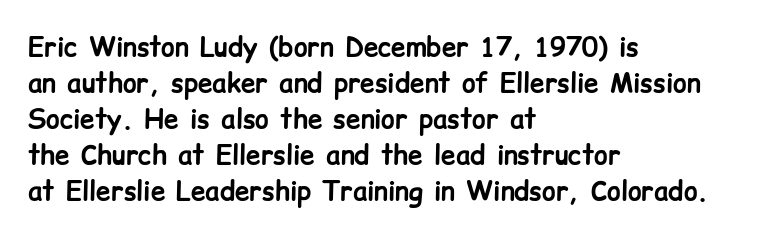
Weight: bold. Inter-character spacing is left at the font's built-in metrics. Check the space under the baseline: it is left empty. These lines sit exactly where default settings would place them. Compared with a centered layout, this one pins lines to the left instead.
